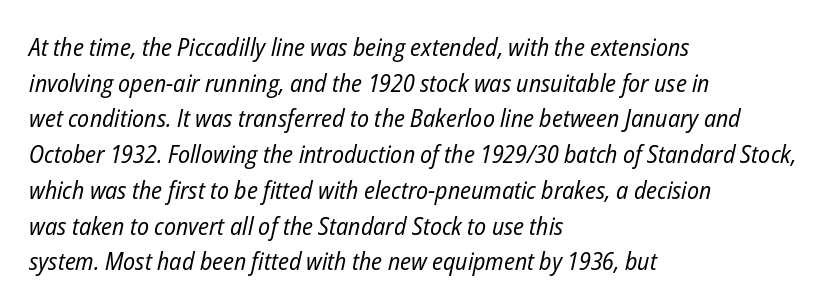
{"italic": "yes", "lean": "right", "slant_degrees": 12, "bold": "no", "underline": "no", "align": "left", "line_spacing": "normal", "line_spacing_ratio": 1.43, "letter_spacing": "normal", "letter_spacing_em": 0.0, "glyph_px": 25}
